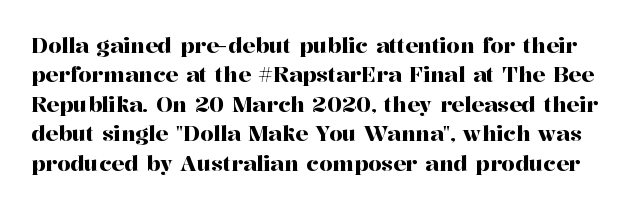
Characters remain perfectly vertical along every line. Reading down the column, the eye jumps a familiar distance to each next line. Students, note that the glyphs here touch the page at normal intervals. Decoration check: the copy has no underline.
